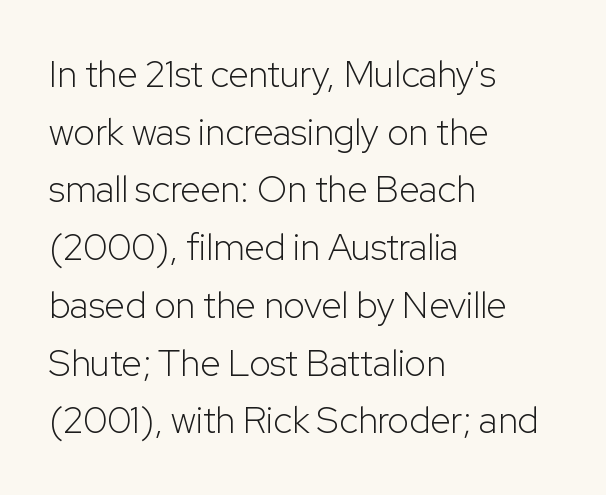
The image shows 37 px light sans-serif type, upright; set left-aligned, normal line spacing (1.56x), normal letter spacing, not underlined; low stroke contrast and a medium x-height.
